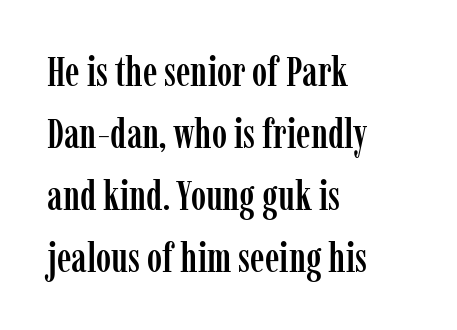
The image shows 41 px condensed serif type, upright; set left-aligned, normal line spacing (1.51x), normal letter spacing, not underlined; low stroke contrast and a medium x-height.
